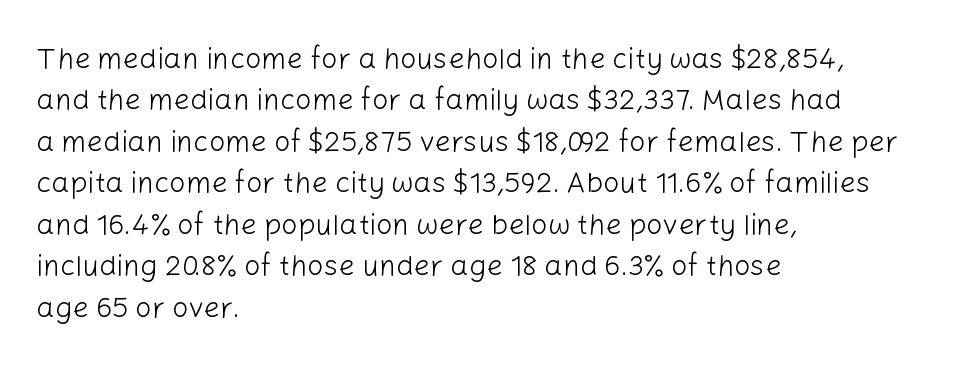
{"serif": "no", "italic": "no", "bold": "no", "weight": "light", "width": "normal", "stroke_contrast": "low", "x_height": "medium", "monospaced": "no", "underline": "no", "align": "left", "line_spacing": "normal", "line_spacing_ratio": 1.43, "letter_spacing": "normal", "letter_spacing_em": 0.0, "glyph_px": 29}
